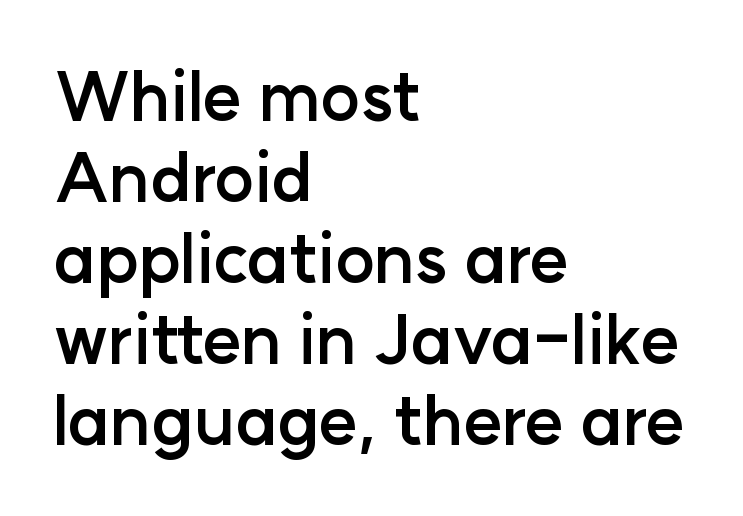
{"serif": "no", "italic": "no", "bold": "yes", "weight": "semibold", "width": "normal", "stroke_contrast": "low", "x_height": "medium", "monospaced": "no", "underline": "no", "align": "left", "line_spacing_ratio": 1.21, "letter_spacing": "normal", "letter_spacing_em": 0.0, "glyph_px": 67}
